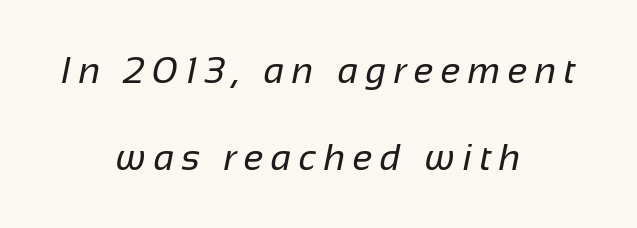
Looks like regular typesetting: each glyph gets only the width it needs. The words here are not underlined. You could only call the tracking loose — the letters float apart. Stroke thickness stays within the range of a standard reading face or lighter. Note: no serifs on the glyphs.
